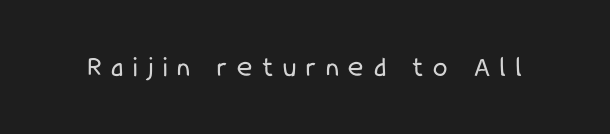
{"serif": "no", "italic": "no", "bold": "no", "weight": "regular", "width": "condensed", "stroke_contrast": "low", "x_height": "medium", "monospaced": "no", "underline": "no", "letter_spacing": "wide", "letter_spacing_em": 0.34, "glyph_px": 29}
